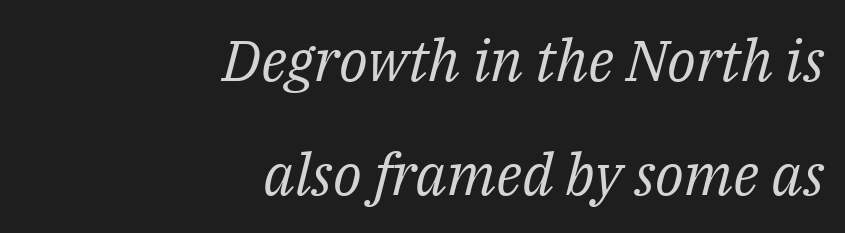
The image shows 58 px regular-weight serif type, italic (leaning right); set right-aligned, loose line spacing (1.97x), normal letter spacing, not underlined; medium stroke contrast and a medium x-height.
